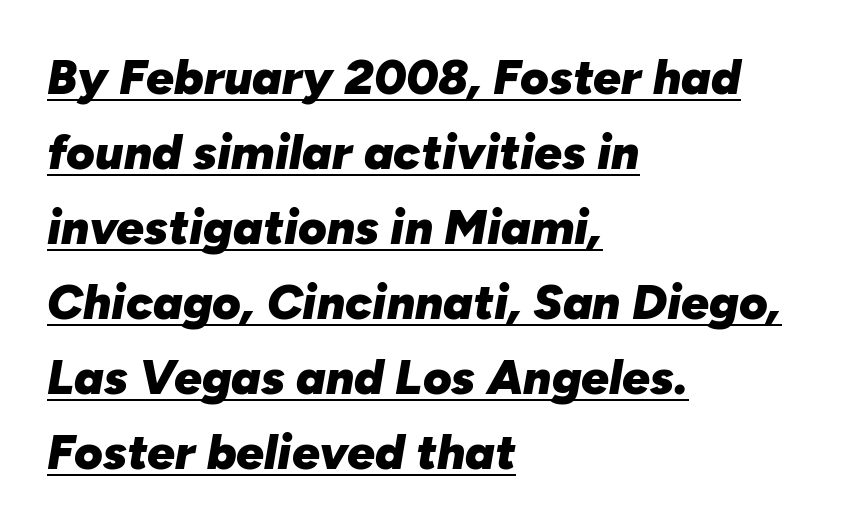
Q: Is the text bold? A: Yes.
Q: Is the text italic (slanted)? A: Yes, it leans right by about 10 degrees.
Q: Is the text underlined? A: Yes.
Q: How is the paragraph aligned? A: Left-aligned.
Q: Is the spacing between letters normal or unusually wide? A: Normal.
Q: Is the spacing between lines tight, normal or loose? A: Normal.
Q: Width (condensed, normal, or wide)? A: Normal.
Q: Stroke contrast? A: Low.
Q: x-height? A: Medium.
Q: Monospaced? A: No.
